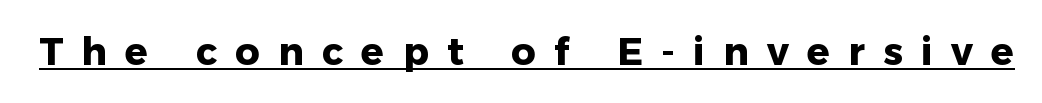
The image shows 38 px heavy sans-serif type, upright; set unusually wide letter spacing (+0.48 em), underlined; low stroke contrast and a medium x-height.
